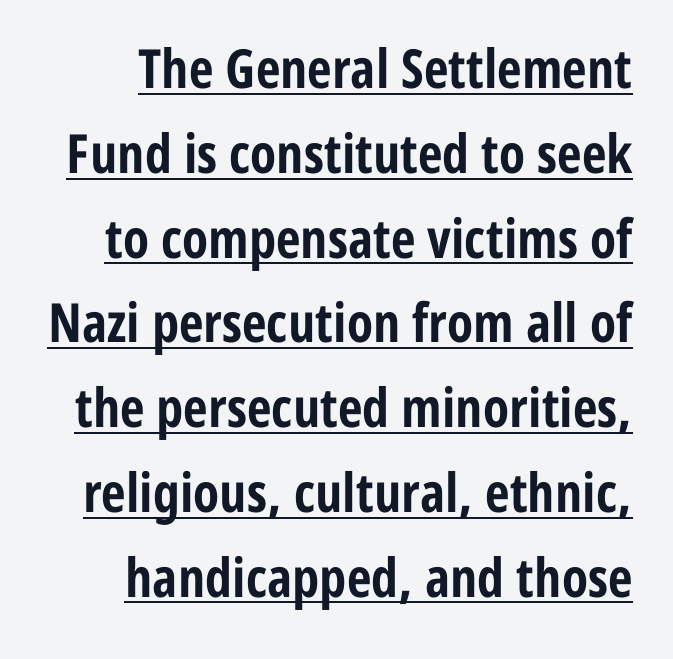
{"serif": "no", "italic": "no", "bold": "yes", "weight": "bold", "width": "condensed", "stroke_contrast": "low", "x_height": "medium", "monospaced": "no", "underline": "yes", "line_spacing": "normal", "line_spacing_ratio": 1.57, "letter_spacing": "normal", "letter_spacing_em": 0.0, "glyph_px": 54}
